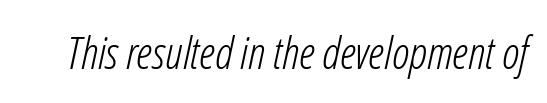
Q: Is the text bold? A: No.
Q: Is the text italic (slanted)? A: Yes, it leans right by about 12 degrees.
Q: Is the text underlined? A: No.
Q: Is the spacing between letters normal or unusually wide? A: Normal.
Q: Width (condensed, normal, or wide)? A: Condensed.
Q: Stroke contrast? A: Low.
Q: x-height? A: Medium.
Q: Monospaced? A: No.
